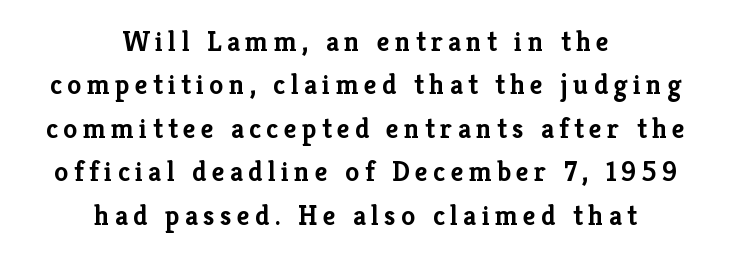
{"serif": "yes", "italic": "no", "bold": "yes", "weight": "semibold", "width": "normal", "stroke_contrast": "low", "x_height": "medium", "monospaced": "no", "underline": "no", "align": "center", "line_spacing": "normal", "line_spacing_ratio": 1.55, "glyph_px": 28}
